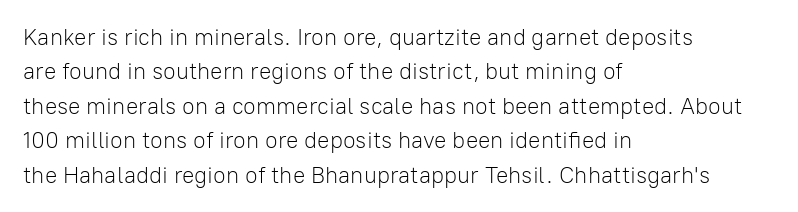
The image shows 23 px text type, upright; set left-aligned, normal line spacing (1.5x), normal letter spacing, not underlined.
